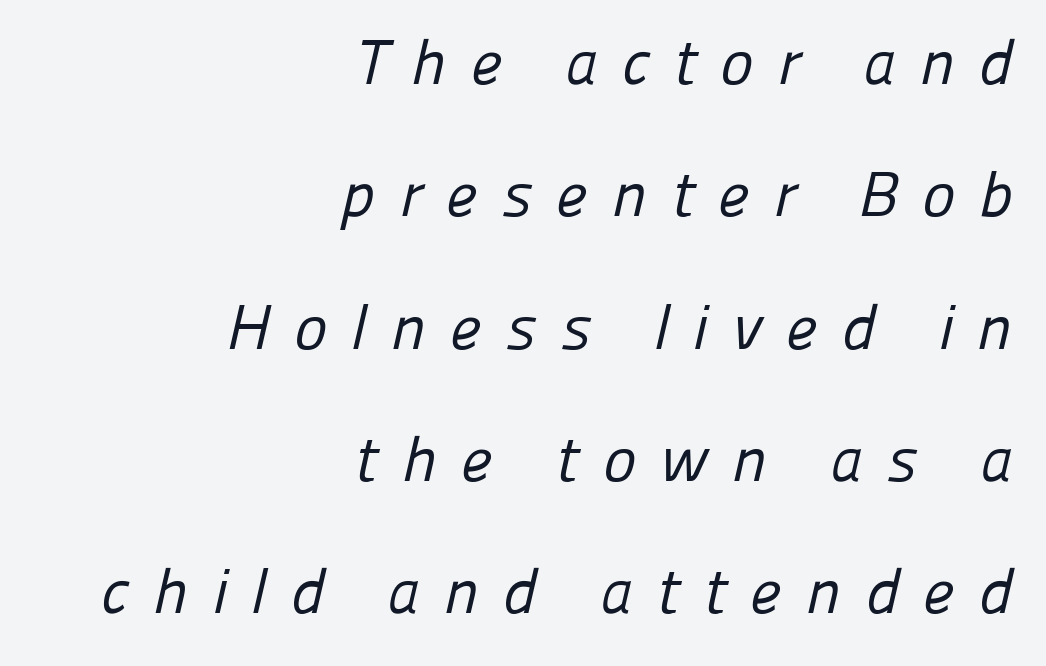
{"serif": "no", "bold": "no", "weight": "regular", "width": "normal", "stroke_contrast": "low", "x_height": "medium", "monospaced": "no", "underline": "no", "align": "right", "line_spacing": "loose", "line_spacing_ratio": 2.1, "letter_spacing": "wide", "letter_spacing_em": 0.38, "glyph_px": 63}
